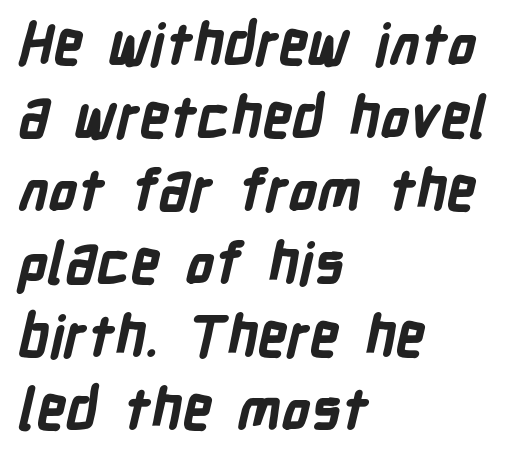
{"serif": "no", "bold": "yes", "weight": "bold", "width": "condensed", "stroke_contrast": "low", "x_height": "medium", "monospaced": "no", "underline": "no", "align": "left", "line_spacing": "normal", "line_spacing_ratio": 1.28, "letter_spacing": "normal", "letter_spacing_em": 0.0, "glyph_px": 57}
